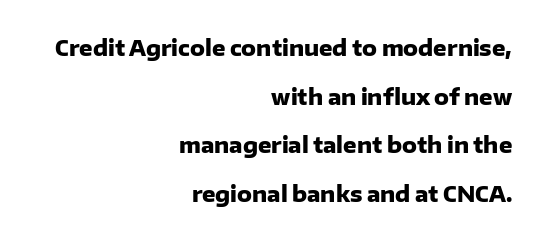
{"italic": "no", "bold": "yes", "underline": "no", "align": "right", "line_spacing": "loose", "line_spacing_ratio": 2.31, "letter_spacing": "normal", "letter_spacing_em": 0.0, "glyph_px": 21}
